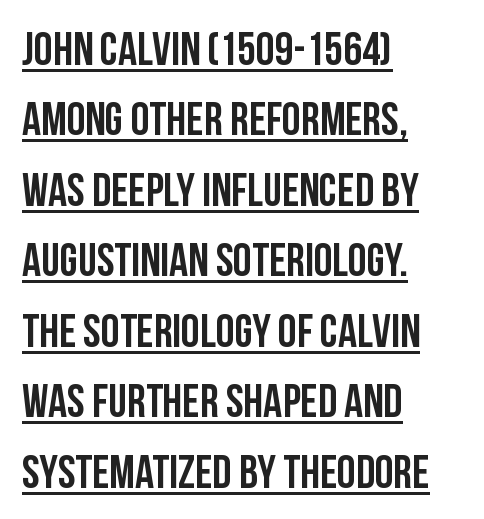
The image shows 47 px condensed sans-serif type, upright; set left-aligned, normal line spacing (1.5x), normal letter spacing, underlined; low stroke contrast and a large x-height.
